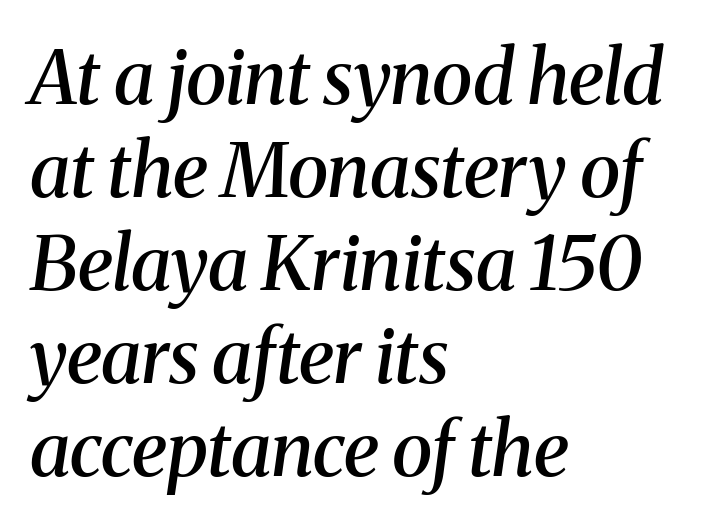
{"serif": "yes", "italic": "yes", "lean": "right", "slant_degrees": 8, "bold": "semi", "weight": "semibold", "width": "normal", "stroke_contrast": "medium", "x_height": "medium", "monospaced": "no", "underline": "no", "align": "left", "line_spacing_ratio": 1.24, "letter_spacing": "normal", "letter_spacing_em": 0.0, "glyph_px": 75}
